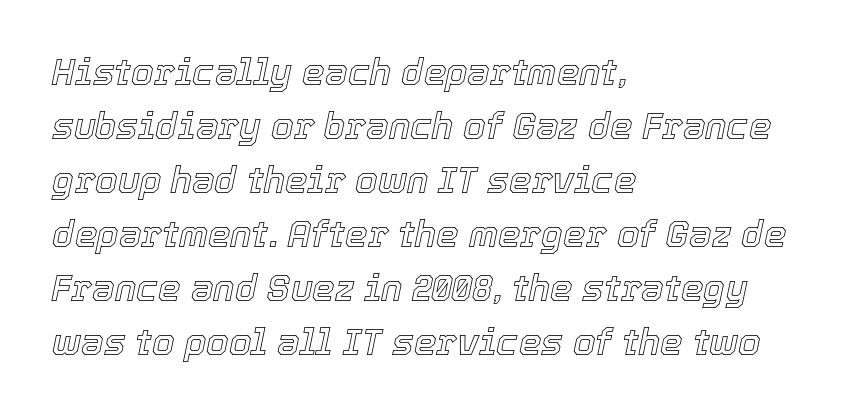
Rendered with sloped, italic letterforms. The paragraph has a hard left edge and a soft right edge. Reading down the column, the eye jumps a familiar distance to each next line. Nobody drew a line under any word here.
